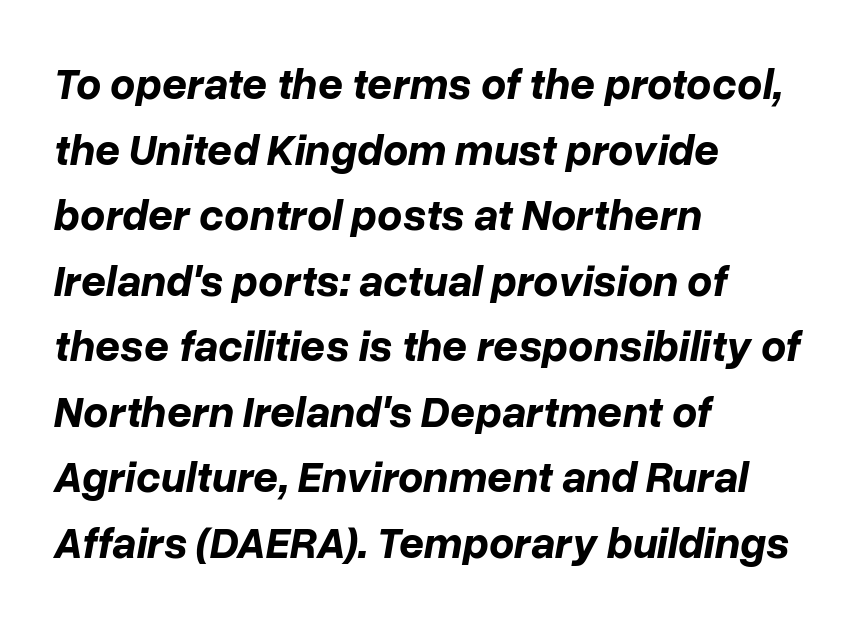
The image shows 44 px bold type, italic (leaning right); set left-aligned, normal line spacing (1.49x), normal letter spacing, not underlined; low stroke contrast and a medium x-height.
